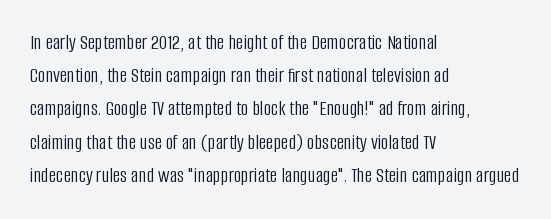
The face looks like a standard text weight, possibly lighter. Short and long lines alike share a common starting point at left. Vertically, the passage feels balanced, rows spaced as you'd expect. A bare baseline throughout the passage. Here the glyphs are tracked normally, forming tight word shapes.
